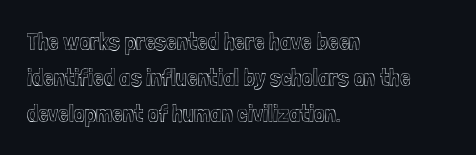
Q: Is the text italic (slanted)? A: No, it is upright.
Q: Is the text underlined? A: No.
Q: How is the paragraph aligned? A: Left-aligned.
Q: Is the spacing between letters normal or unusually wide? A: Normal.
Q: Is the spacing between lines tight, normal or loose? A: Normal.
